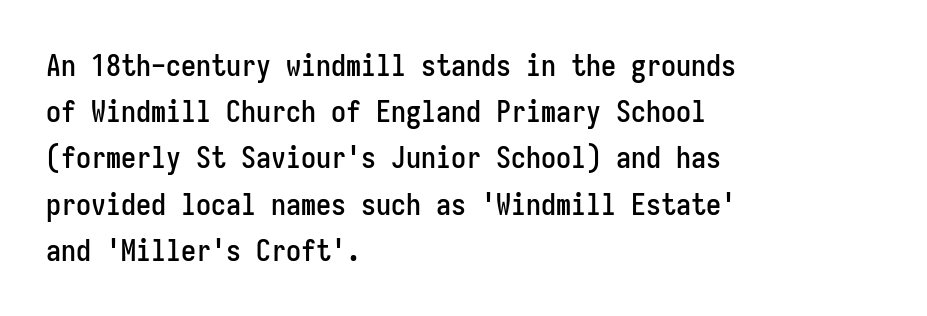
{"serif": "no", "italic": "no", "width": "condensed", "stroke_contrast": "low", "x_height": "medium", "monospaced": "yes", "underline": "no", "align": "left", "line_spacing": "normal", "line_spacing_ratio": 1.54, "letter_spacing": "normal", "letter_spacing_em": 0.0, "glyph_px": 30}
